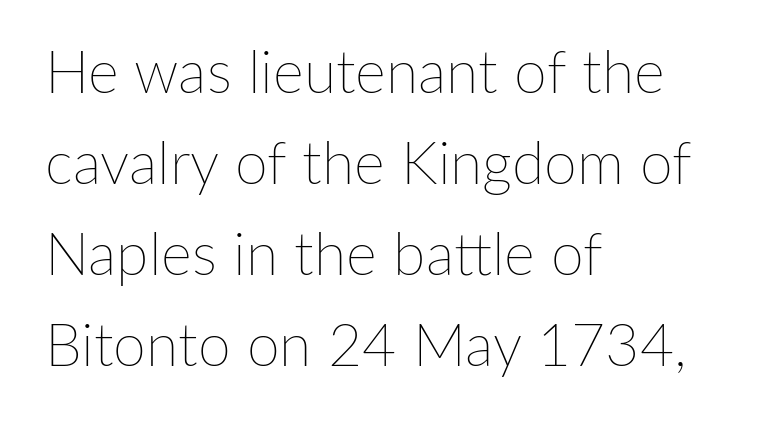
{"italic": "no", "bold": "no", "weight": "thin", "width": "normal", "stroke_contrast": "low", "x_height": "medium", "monospaced": "no", "underline": "no", "align": "left", "line_spacing": "normal", "line_spacing_ratio": 1.54, "letter_spacing": "normal", "letter_spacing_em": 0.0, "glyph_px": 59}
